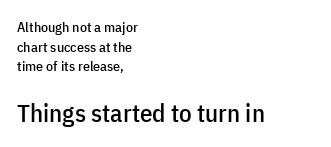
These two chunks differ in scale, with the bottom chunk taking the larger measure. This sample is left-justified, so line endings fall wherever the words run out. Students, note that the glyphs here touch the page at normal intervals. This block has exactly the height ordinary leading produces. The baseline area is clear.
